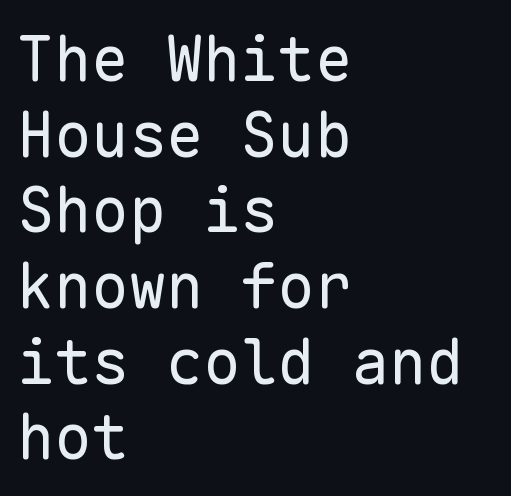
Q: Is the text bold? A: No.
Q: Is the text italic (slanted)? A: No, it is upright.
Q: Is the typeface a serif or a sans-serif typeface? A: Sans-serif.
Q: Is the text underlined? A: No.
Q: How is the paragraph aligned? A: Left-aligned.
Q: Is the spacing between letters normal or unusually wide? A: Normal.
Q: Width (condensed, normal, or wide)? A: Normal.
Q: Stroke contrast? A: Low.
Q: x-height? A: Medium.
Q: Monospaced? A: Yes.
